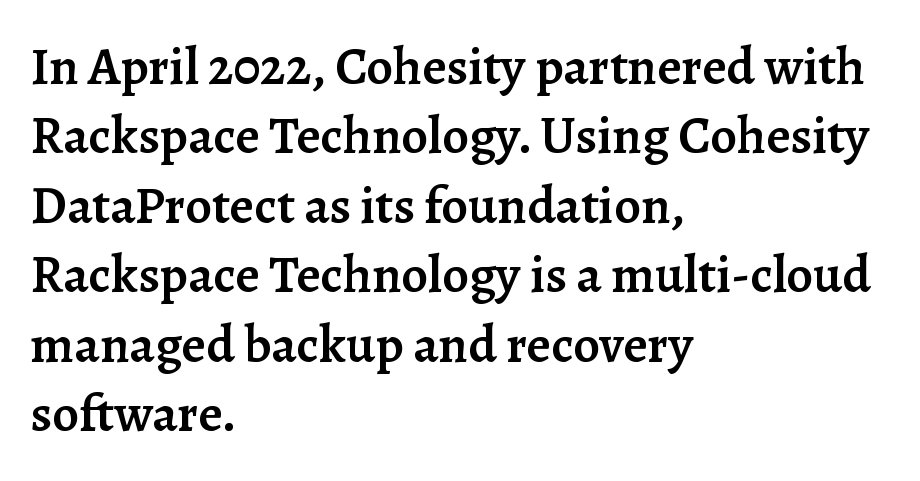
The image shows 53 px semibold serif type, upright; set left-aligned, normal line spacing (1.31x), normal letter spacing, not underlined; low stroke contrast and a medium x-height.
